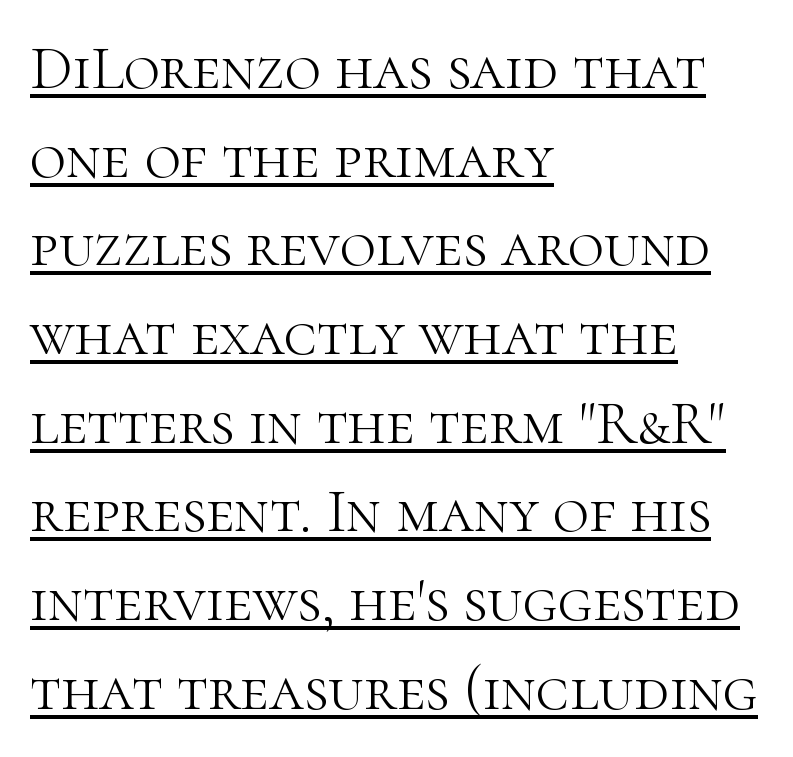
Q: Is the text bold? A: No.
Q: Is the text italic (slanted)? A: No, it is upright.
Q: Is the typeface a serif or a sans-serif typeface? A: Serif.
Q: Is the text underlined? A: Yes.
Q: How is the paragraph aligned? A: Left-aligned.
Q: Is the spacing between letters normal or unusually wide? A: Normal.
Q: Is the spacing between lines tight, normal or loose? A: Normal.
Q: Width (condensed, normal, or wide)? A: Normal.
Q: Stroke contrast? A: High.
Q: x-height? A: Medium.
Q: Monospaced? A: No.
